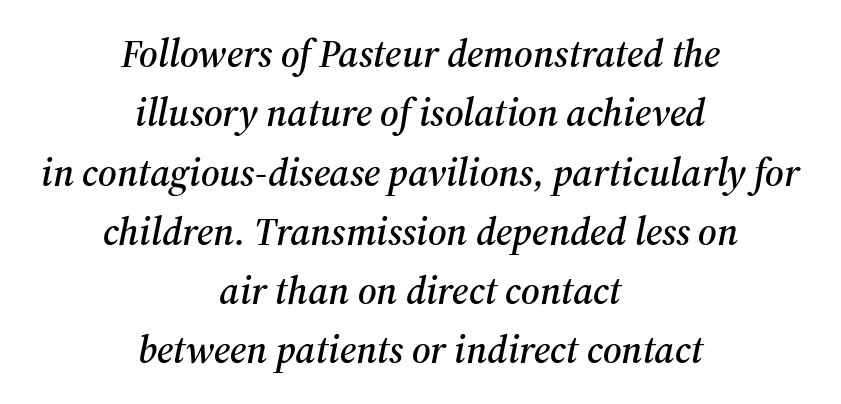
The image shows 39 px serif type, italic (leaning right); set centered, normal line spacing (1.52x), normal letter spacing, not underlined; medium stroke contrast and a medium x-height.
